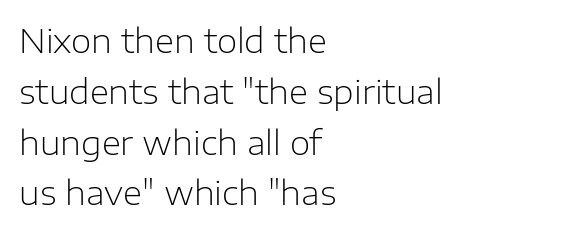
The image shows 33 px light sans-serif type, upright; set left-aligned, normal line spacing (1.54x), normal letter spacing, not underlined; low stroke contrast and a medium x-height.
